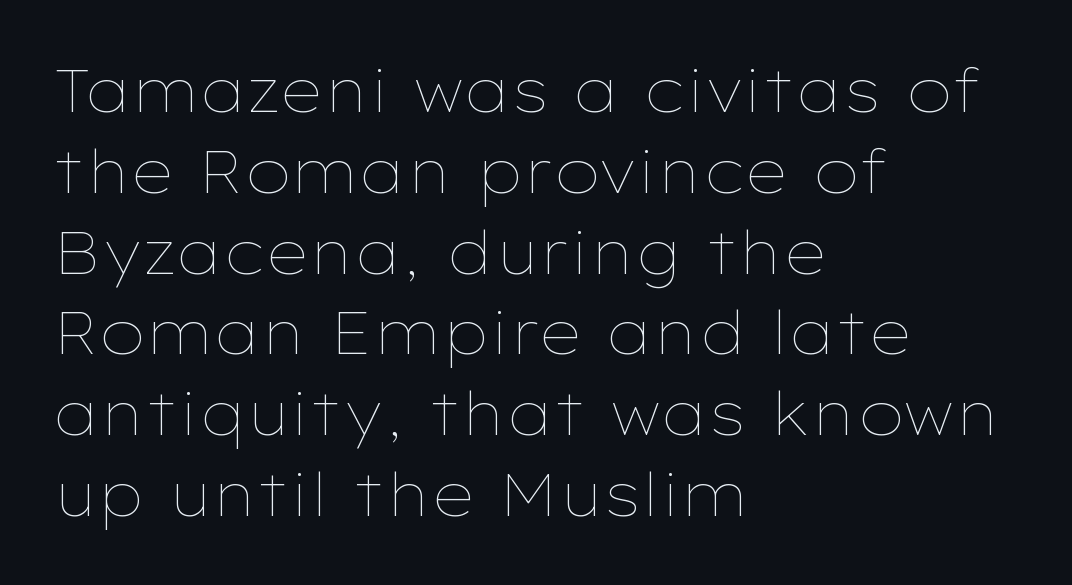
The image shows 59 px thin, wide type, upright; set left-aligned, normal line spacing (1.37x), normal letter spacing, not underlined; low stroke contrast and a medium x-height.
